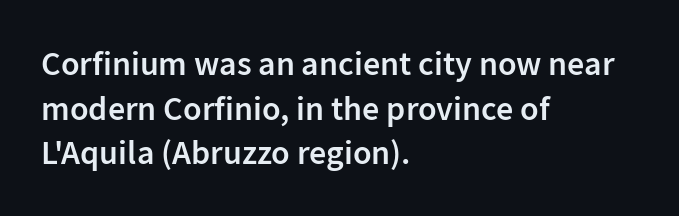
{"serif": "no", "italic": "no", "bold": "semi", "weight": "semibold", "width": "normal", "stroke_contrast": "low", "x_height": "medium", "monospaced": "no", "underline": "no", "align": "left", "line_spacing": "normal", "line_spacing_ratio": 1.31, "letter_spacing": "normal", "letter_spacing_em": 0.0, "glyph_px": 34}
